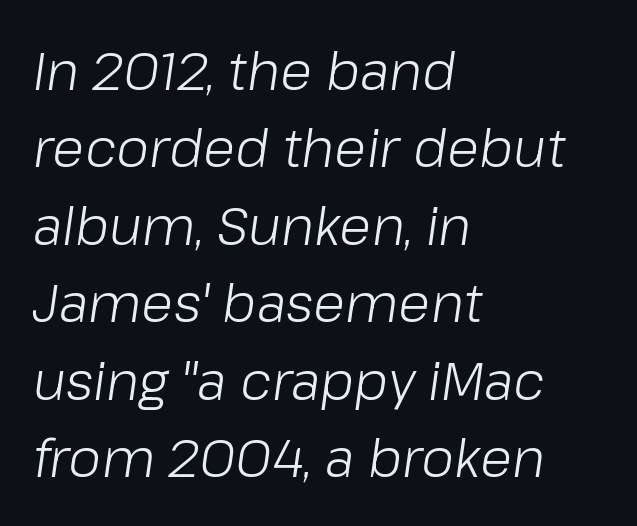
{"italic": "yes", "lean": "right", "slant_degrees": 8, "bold": "no", "weight": "light", "width": "normal", "stroke_contrast": "low", "x_height": "medium", "monospaced": "no", "underline": "no", "align": "left", "line_spacing": "normal", "line_spacing_ratio": 1.46, "letter_spacing": "normal", "letter_spacing_em": 0.0, "glyph_px": 53}
